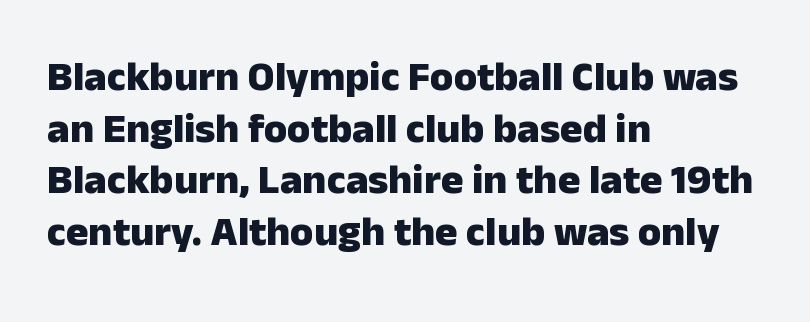
The image shows 42 px heavy sans-serif type, upright; set left-aligned, line spacing 1.23x, normal letter spacing, not underlined; low stroke contrast and a medium x-height.
